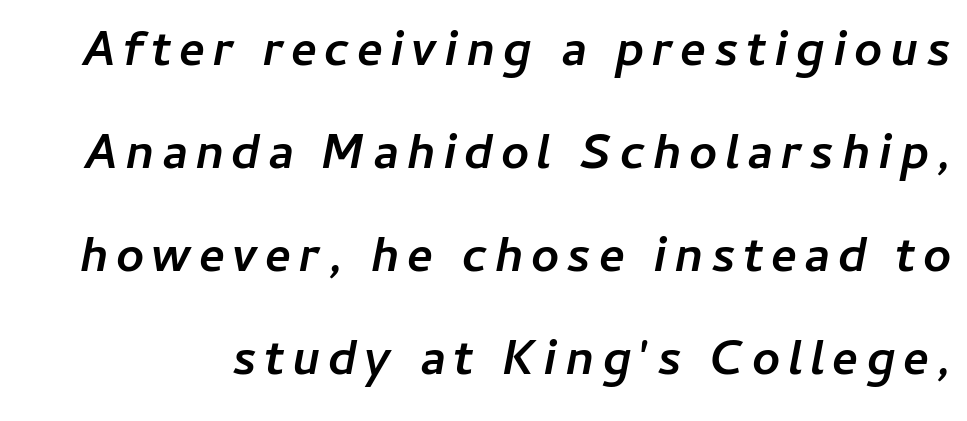
Q: Is the text bold? A: Yes.
Q: Is the text italic (slanted)? A: Yes, it leans right by about 11 degrees.
Q: Is the text underlined? A: No.
Q: Is the spacing between lines tight, normal or loose? A: Loose.
Q: Width (condensed, normal, or wide)? A: Normal.
Q: Stroke contrast? A: Low.
Q: x-height? A: Medium.
Q: Monospaced? A: No.
